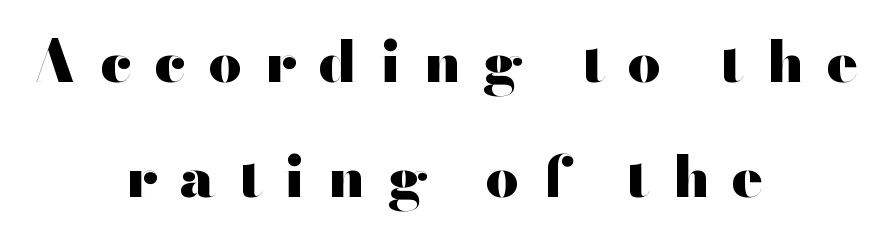
{"serif": "no", "italic": "no", "bold": "yes", "weight": "heavy", "width": "wide", "stroke_contrast": "high", "x_height": "small", "monospaced": "no", "underline": "no", "align": "center", "line_spacing": "loose", "line_spacing_ratio": 1.99, "letter_spacing": "wide", "letter_spacing_em": 0.39, "glyph_px": 58}
